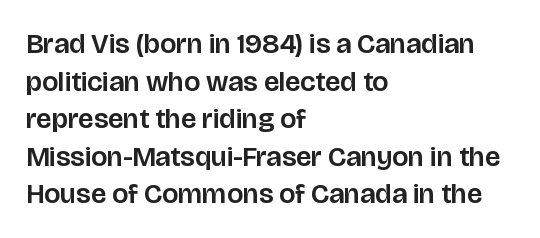
The image shows 28 px sans-serif type, upright; set left-aligned, normal line spacing (1.34x), normal letter spacing, not underlined; low stroke contrast and a large x-height.
